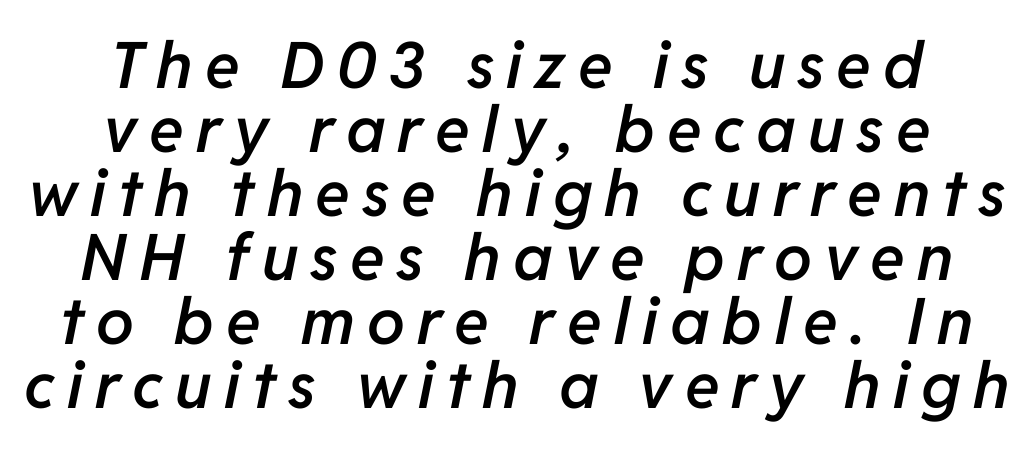
Q: Is the text bold? A: Semi-bold.
Q: Is the text italic (slanted)? A: Yes, it leans right by about 11 degrees.
Q: Is the text underlined? A: No.
Q: How is the paragraph aligned? A: Centered.
Q: Is the spacing between lines tight, normal or loose? A: Tight.
Q: Width (condensed, normal, or wide)? A: Normal.
Q: Stroke contrast? A: Low.
Q: x-height? A: Medium.
Q: Monospaced? A: No.
